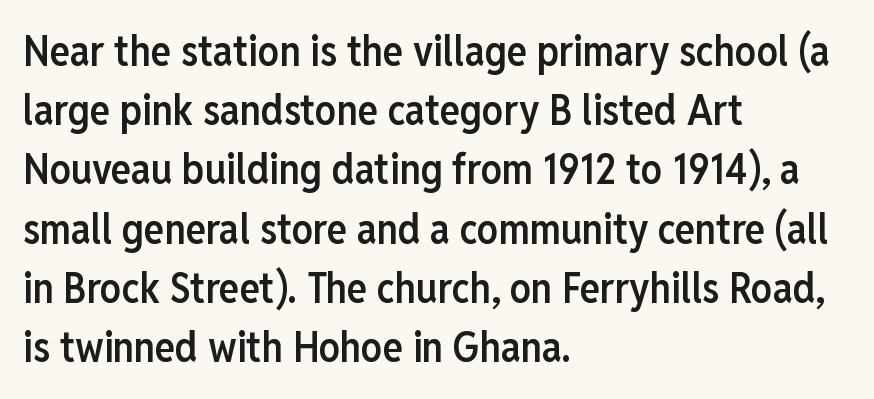
This is roman type, the default non-slanted kind. This sample is left-justified, so line endings fall wherever the words run out. The line-height multiplier appears to be the usual default. No feet cap the strokes, marking this as sans-serif type. Does extra space separate the letters? No, they use regular spacing. The passage shown is not underscored anywhere.
